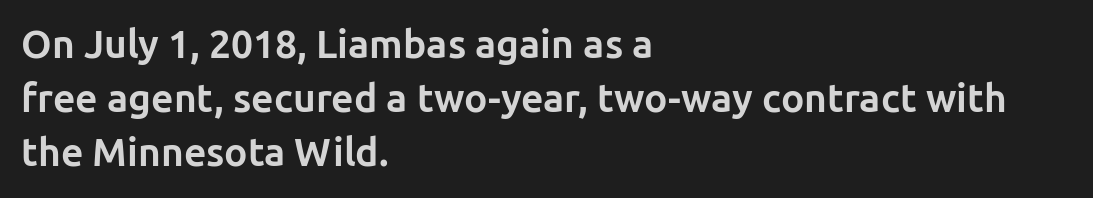
{"serif": "no", "italic": "no", "bold": "yes", "weight": "bold", "width": "normal", "stroke_contrast": "low", "x_height": "medium", "monospaced": "no", "underline": "no", "align": "left", "line_spacing": "normal", "line_spacing_ratio": 1.38, "letter_spacing": "normal", "letter_spacing_em": 0.0, "glyph_px": 39}
